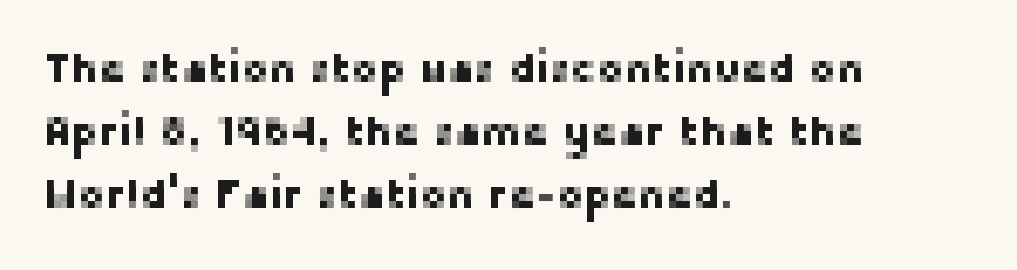
The image shows 41 px sans-serif type, upright; set left-aligned, normal line spacing (1.54x), normal letter spacing, not underlined; low stroke contrast and a medium x-height.
